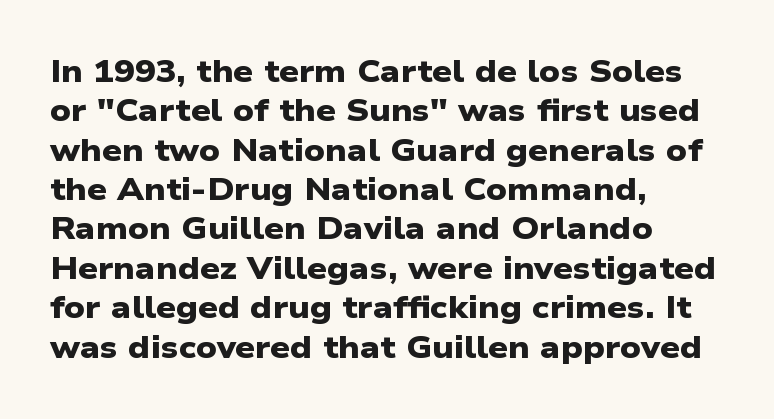
The image shows 31 px heavy, wide sans-serif type; set left-aligned, normal line spacing (1.27x), normal letter spacing, not underlined; low stroke contrast and a medium x-height.
